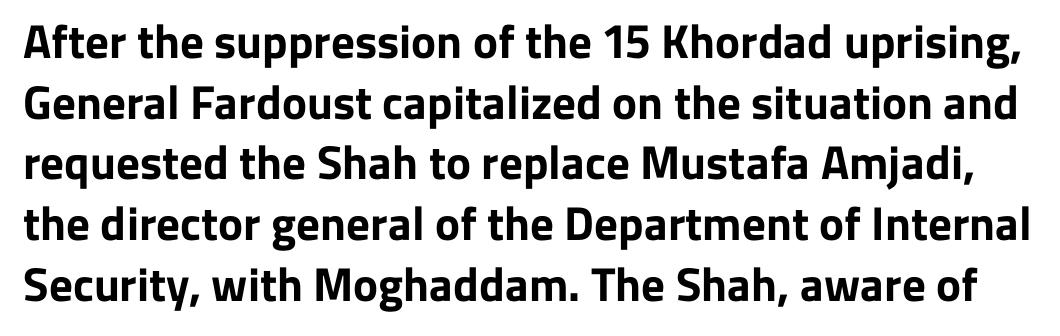
The image shows 47 px bold sans-serif type, upright; set normal line spacing (1.29x), normal letter spacing, not underlined; low stroke contrast and a medium x-height.
